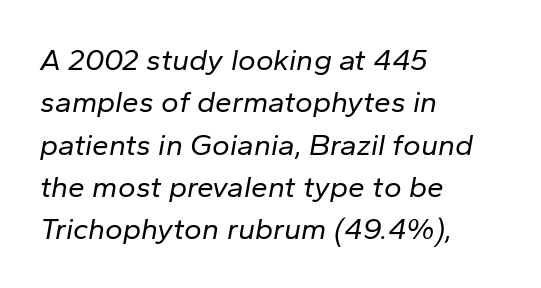
{"italic": "yes", "lean": "right", "slant_degrees": 10, "bold": "no", "weight": "regular", "width": "normal", "stroke_contrast": "low", "x_height": "medium", "monospaced": "no", "underline": "no", "align": "left", "line_spacing": "normal", "line_spacing_ratio": 1.41, "letter_spacing": "normal", "letter_spacing_em": 0.0, "glyph_px": 30}
